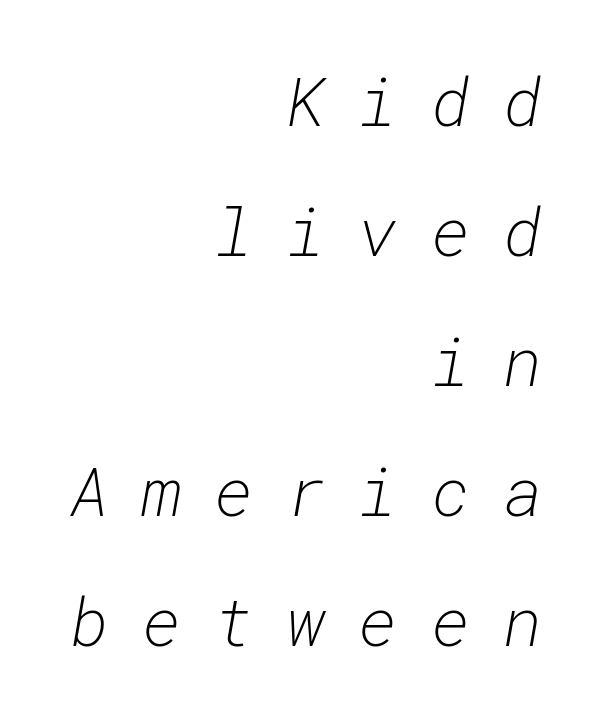
The image shows 67 px light type, italic (leaning right), monospaced; set right-aligned, loose line spacing (1.94x), unusually wide letter spacing (+0.49 em), not underlined; low stroke contrast and a medium x-height.
